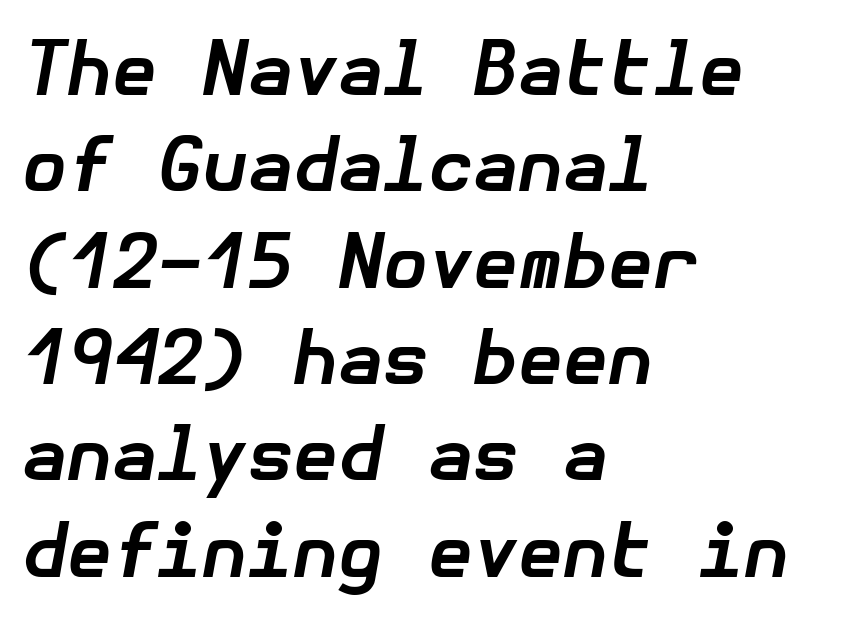
{"italic": "yes", "lean": "right", "slant_degrees": 10, "bold": "yes", "weight": "bold", "width": "normal", "stroke_contrast": "low", "x_height": "medium", "underline": "no", "align": "left", "line_spacing": "normal", "line_spacing_ratio": 1.32, "letter_spacing": "normal", "letter_spacing_em": 0.0, "glyph_px": 73}
